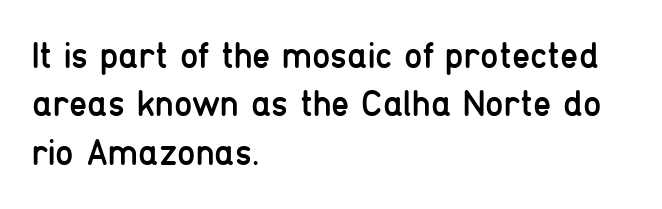
Each stroke keeps to a modest, everyday thickness or less. You could not count columns in this text — the font is proportionally spaced. The rag falls on the right side of this text block. No feet cap the strokes, marking this as sans-serif type.
